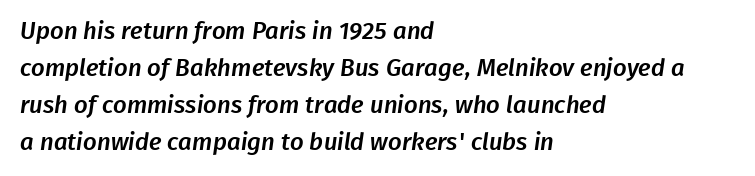
The space beneath each line is pristine and unruled. Nobody touched the tracking dial on this one. One-word summary of the alignment: left. The vertical gap from one line to the next is medium.
